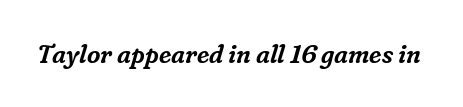
The image shows 26 px text type, italic (leaning right); set normal letter spacing, not underlined.
